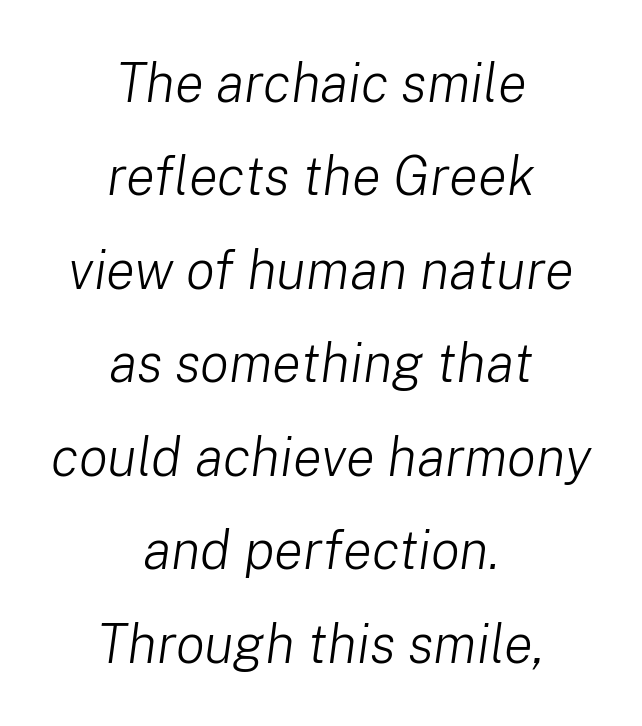
The image shows 54 px light type, italic (leaning right); set centered, line spacing 1.73x, normal letter spacing, not underlined; low stroke contrast and a medium x-height.
